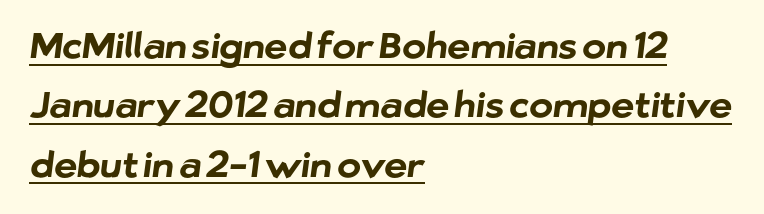
Vertical spacing — default. Decoration check: the copy is underlined. These lines keep a tight, regular rhythm from letter to letter. The paragraph has a hard left edge and a soft right edge. Spacing verdict: proportional, widths tailored to each character.
